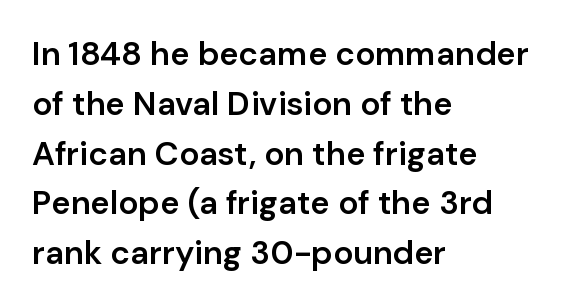
The image shows 33 px semibold sans-serif type, upright; set left-aligned, normal line spacing (1.51x), normal letter spacing, not underlined; low stroke contrast and a medium x-height.
